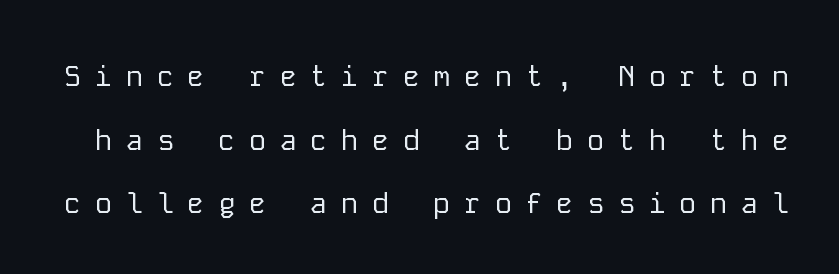
Q: Is the text bold? A: No.
Q: Is the text italic (slanted)? A: No, it is upright.
Q: Is the typeface a serif or a sans-serif typeface? A: Sans-serif.
Q: Is the text underlined? A: No.
Q: Is the spacing between letters normal or unusually wide? A: Unusually wide.
Q: Is the spacing between lines tight, normal or loose? A: Loose.
Q: Width (condensed, normal, or wide)? A: Normal.
Q: Stroke contrast? A: Low.
Q: x-height? A: Medium.
Q: Monospaced? A: Yes.
